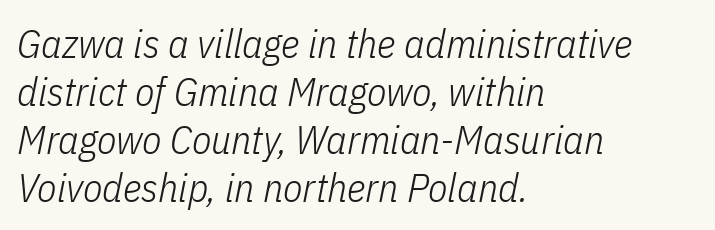
Note the varied advance widths — an 'i' is clearly narrower than an 'm'. Leftover space on each line is placed entirely after the last word. The font's italic variant was chosen for this text. Compared with a typical body face, this is equally light or lighter still. Words appear dense and cohesive because spacing is normal. Decoration check: the copy has no underline.
